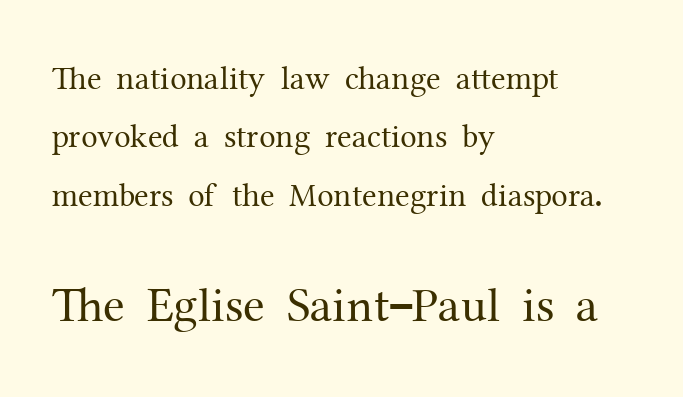
Q: Is the text bold? A: No.
Q: Is the text italic (slanted)? A: No, it is upright.
Q: Is the typeface a serif or a sans-serif typeface? A: Serif.
Q: Is the text underlined? A: No.
Q: How is the paragraph aligned? A: Left-aligned.
Q: Is the spacing between letters normal or unusually wide? A: Normal.
Q: Which block of text is set in a larger size, the first (top) or the second (bottom)? A: The second (bottom) one.
Q: Width (condensed, normal, or wide)? A: Normal.
Q: Stroke contrast? A: Medium.
Q: x-height? A: Medium.
Q: Monospaced? A: No.
